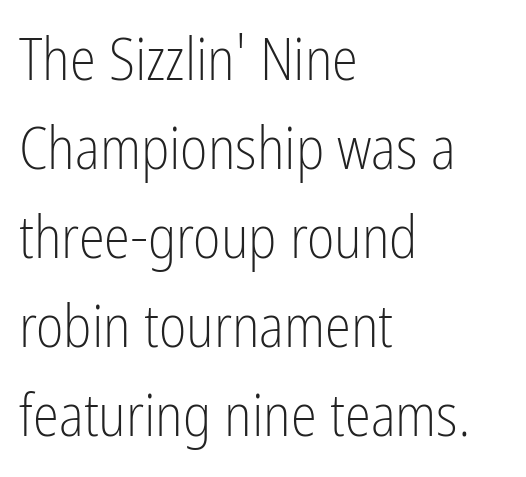
Which margin do the lines hug? The left one — the right edge is uneven. What's the leading like? Ordinary, nothing unusual. The string is rendered with underlining switched off. The type family on display is of the sans-serif kind. Is the letter spacing exaggerated? No — it looks like the ordinary default.
